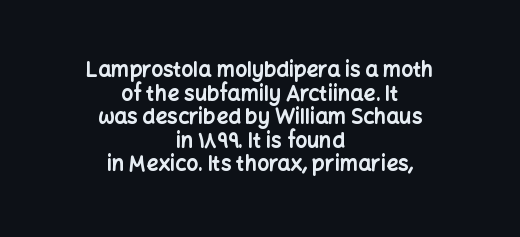
Visually the block forms a symmetrical silhouette, jagged on both flanks. If you drew a line through each stem, it would be perfectly vertical. A clean baseline with only descenders dipping below it. Each glyph is drawn with heavy, bold strokes. The rendering keeps characters at their native spacing.
